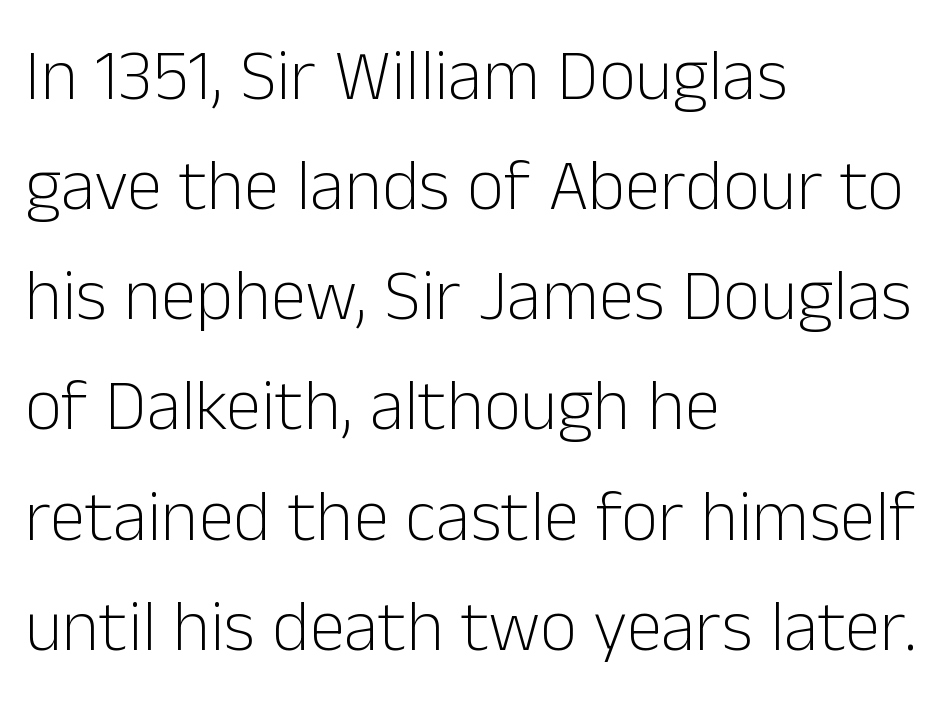
Q: Is the text bold? A: No.
Q: Is the text italic (slanted)? A: No, it is upright.
Q: Is the typeface a serif or a sans-serif typeface? A: Sans-serif.
Q: Is the text underlined? A: No.
Q: How is the paragraph aligned? A: Left-aligned.
Q: Is the spacing between letters normal or unusually wide? A: Normal.
Q: Is the spacing between lines tight, normal or loose? A: Normal.
Q: Width (condensed, normal, or wide)? A: Normal.
Q: Stroke contrast? A: Low.
Q: x-height? A: Medium.
Q: Monospaced? A: No.
